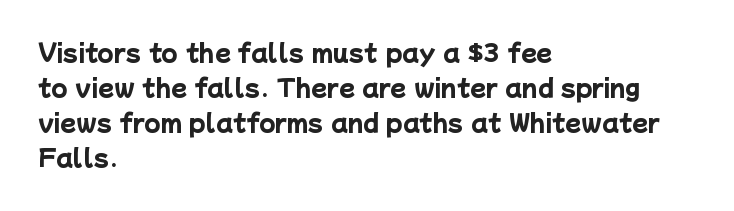
The image shows 23 px bold type; set left-aligned, normal line spacing (1.52x), normal letter spacing, not underlined.
